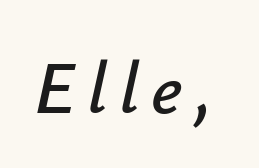
The image shows 75 px text type, italic (leaning right); set not underlined; low stroke contrast and a small x-height.
